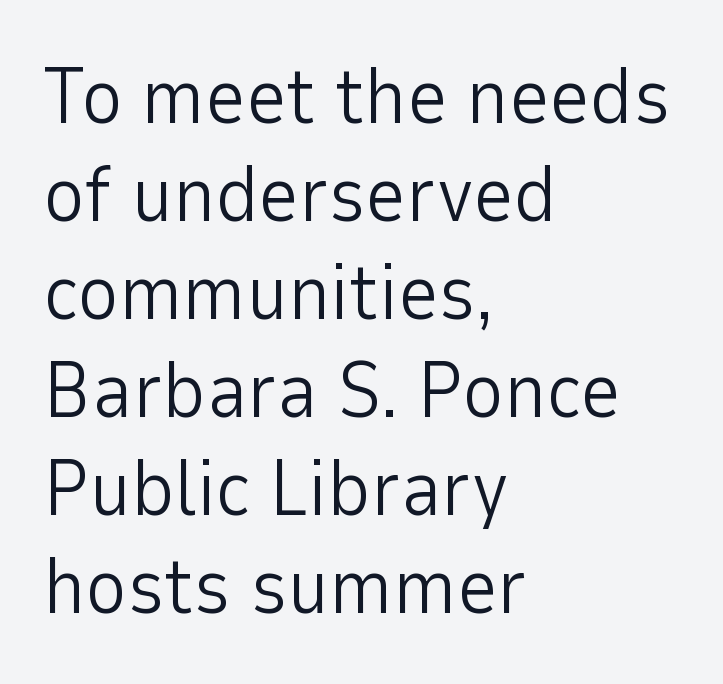
{"serif": "no", "italic": "no", "bold": "no", "weight": "light", "width": "normal", "stroke_contrast": "low", "x_height": "medium", "monospaced": "no", "underline": "no", "align": "left", "line_spacing_ratio": 1.24, "letter_spacing": "normal", "letter_spacing_em": 0.0, "glyph_px": 79}
